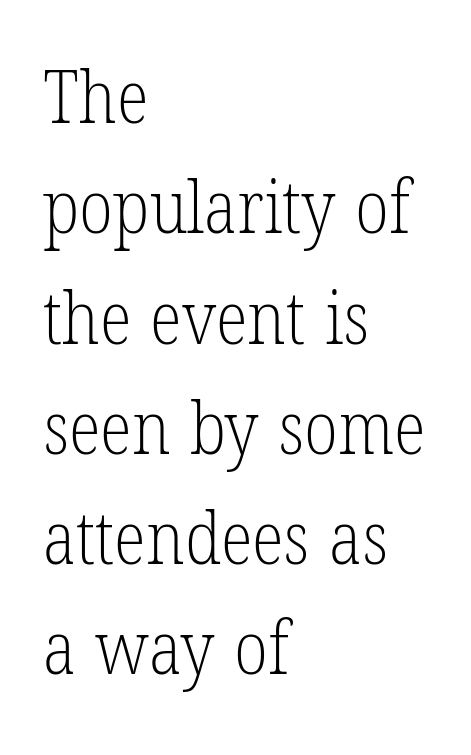
Note: serifs present on the glyphs. The area under the type is left untouched. Teacher's note: observe the even left margin — that is flush-left alignment. The face used here is proportionally spaced, like ordinary book or web type. Words appear dense and cohesive because spacing is normal. The vertical gap from one line to the next is medium.
